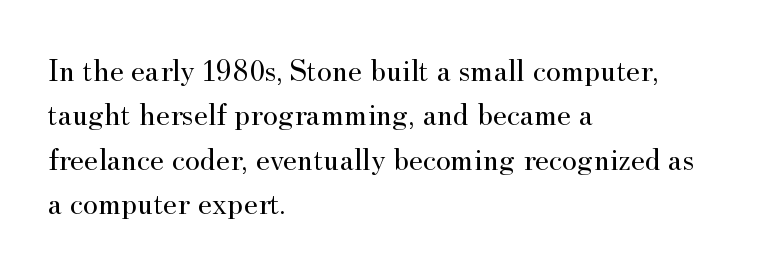
Q: Is the text bold? A: No.
Q: Is the text italic (slanted)? A: No, it is upright.
Q: Is the typeface a serif or a sans-serif typeface? A: Serif.
Q: Is the text underlined? A: No.
Q: How is the paragraph aligned? A: Left-aligned.
Q: Is the spacing between letters normal or unusually wide? A: Normal.
Q: Is the spacing between lines tight, normal or loose? A: Normal.
Q: Width (condensed, normal, or wide)? A: Normal.
Q: Stroke contrast? A: Medium.
Q: x-height? A: Small.
Q: Monospaced? A: No.
